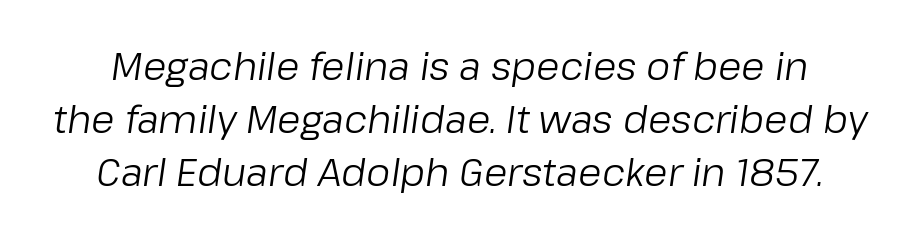
The passage shown is typed in a proportional face where columns would drift. The line texture is even and compact thanks to regular tracking. The typography opts for an oblique posture over an upright one. Weight: in the light-to-regular range. Unmarked baselines from the first word to the last. Horizontal bands of white between lines are of average thickness.
